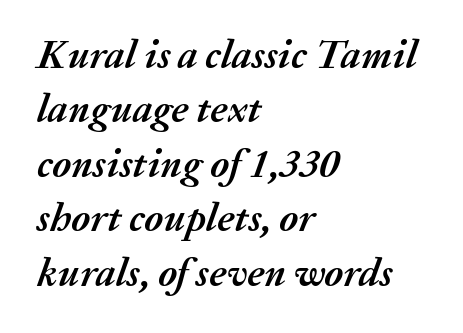
The image shows 40 px semibold type, italic (leaning right); set left-aligned, normal line spacing (1.36x), normal letter spacing, not underlined; medium stroke contrast and a medium x-height.
